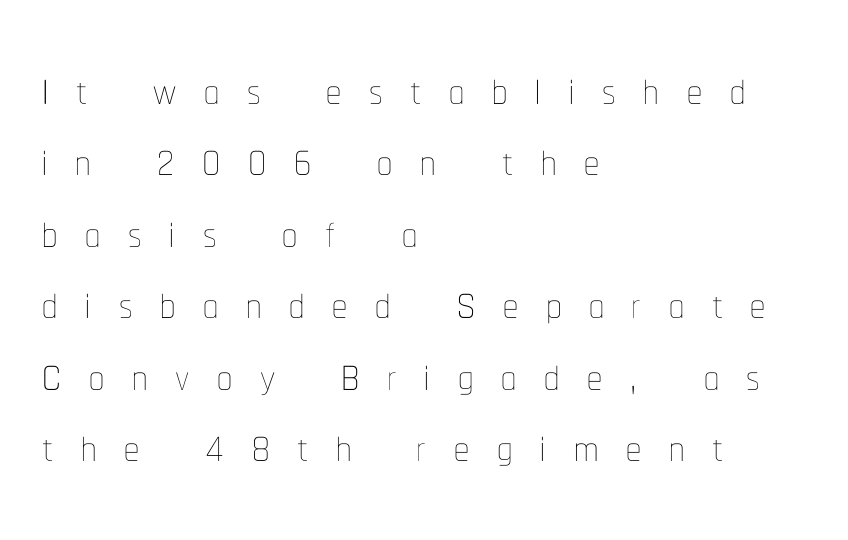
In CSS terms this would be text-align: left. The letters advance in unequal steps, a hallmark of proportional type. A clean baseline with only descenders dipping below it. The letters stand straight up with perfectly vertical stems.
